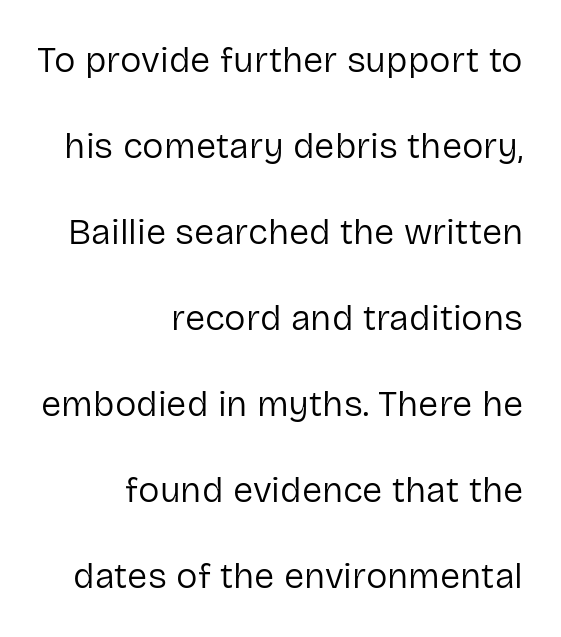
The letters look calm and open, with moderate or lighter stems. This rendering employs a face without finishing strokes, i.e., a sans-serif. A roman cut, with each character standing at attention. Spacing verdict: proportional, widths tailored to each character. The horizontal fit of the characters is conventional and even.
